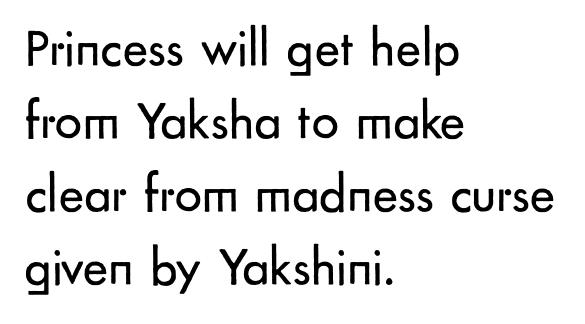
Q: Is the text bold? A: No.
Q: Is the text italic (slanted)? A: No, it is upright.
Q: Is the typeface a serif or a sans-serif typeface? A: Sans-serif.
Q: Is the text underlined? A: No.
Q: How is the paragraph aligned? A: Left-aligned.
Q: Is the spacing between letters normal or unusually wide? A: Normal.
Q: Is the spacing between lines tight, normal or loose? A: Normal.
Q: Width (condensed, normal, or wide)? A: Normal.
Q: Stroke contrast? A: Low.
Q: x-height? A: Small.
Q: Monospaced? A: No.
